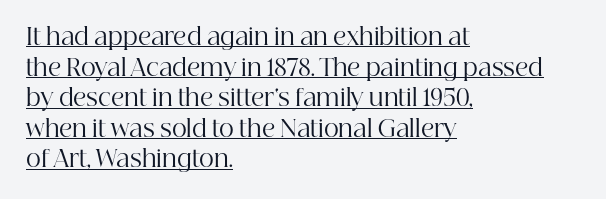
A typographer would call this underscored text. Evenly set lines give the paragraph a standard silhouette. Line starts are locked; line ends wander. Every character sits straight up, as roman type does.
